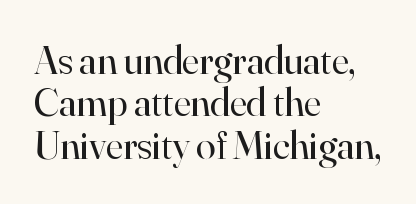
{"serif": "yes", "italic": "no", "bold": "no", "weight": "regular", "width": "normal", "stroke_contrast": "high", "x_height": "small", "monospaced": "no", "underline": "no", "align": "left", "line_spacing": "tight", "line_spacing_ratio": 1.06, "letter_spacing": "normal", "letter_spacing_em": 0.0, "glyph_px": 40}
